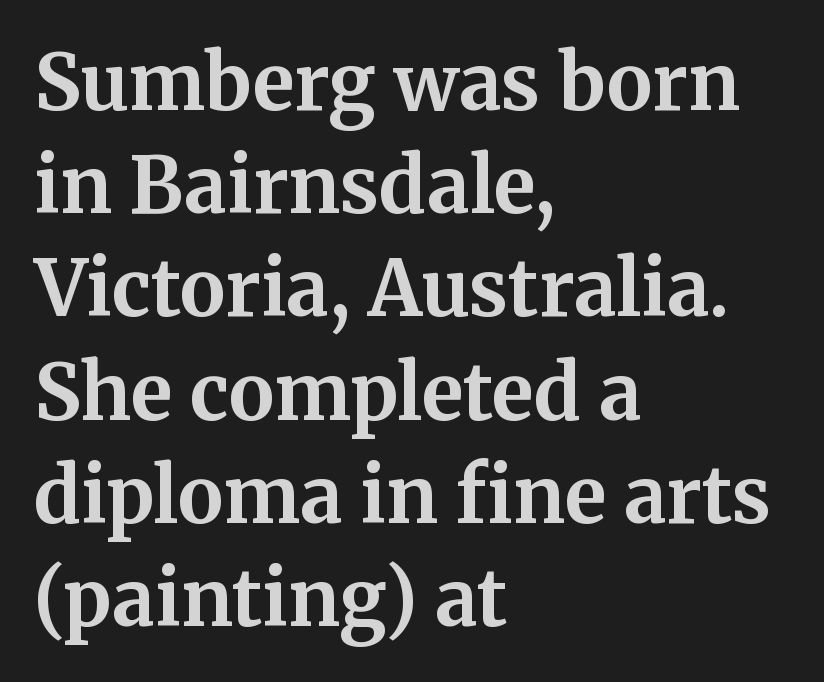
The image shows 77 px bold serif type, upright; set left-aligned, normal line spacing (1.34x), normal letter spacing, not underlined; medium stroke contrast and a medium x-height.
